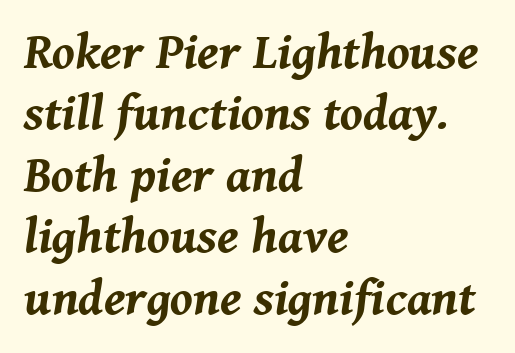
The space beneath each line is pristine and unruled. The font's italic variant was chosen for this text. Standard letterfit; no display-style spreading of the glyphs. Proportional: the letters do not fall into vertical columns. These lines stack with their left ends in a neat column.
